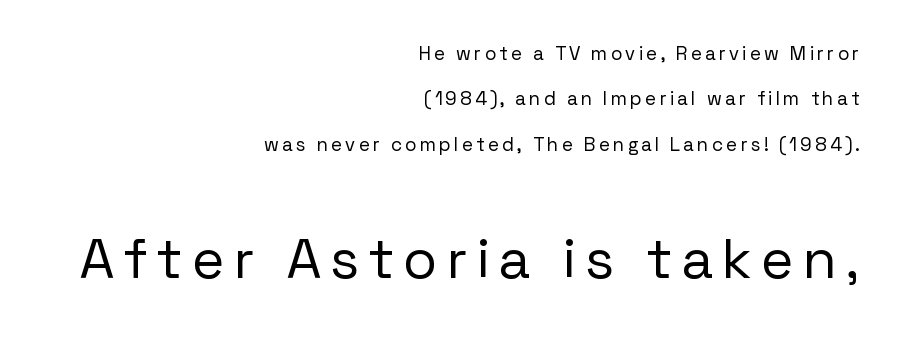
{"serif": "no", "italic": "no", "bold": "no", "weight": "regular", "width": "normal", "stroke_contrast": "low", "x_height": "medium", "monospaced": "no", "underline": "no", "align": "right", "line_spacing": "loose", "line_spacing_ratio": 2.39, "larger_block": "second", "size_ratio": 2.95, "glyph_px": 56}
